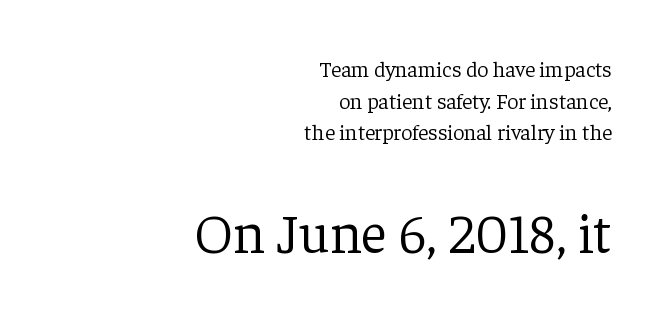
{"serif": "yes", "italic": "no", "bold": "no", "weight": "light", "width": "normal", "stroke_contrast": "low", "x_height": "medium", "monospaced": "no", "underline": "no", "align": "right", "line_spacing": "normal", "line_spacing_ratio": 1.44, "letter_spacing": "normal", "letter_spacing_em": 0.0, "larger_block": "second", "size_ratio": 2.55, "glyph_px": 56}
